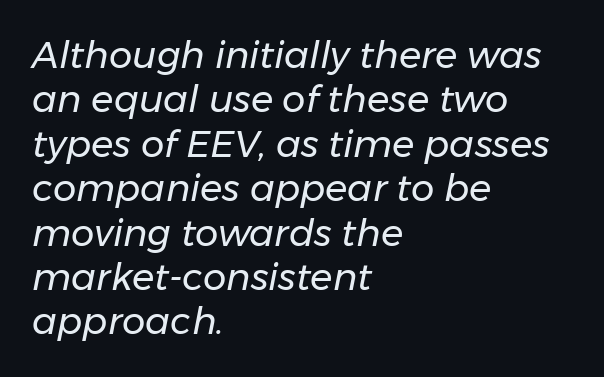
Typeset ragged right — the left edge is the straight one. Decoration check: the copy has no underline. In terms of letterspacing, this is plain default setting. A light-to-regular cut is what we see here. Note the varied advance widths — an 'i' is clearly narrower than an 'm'.
